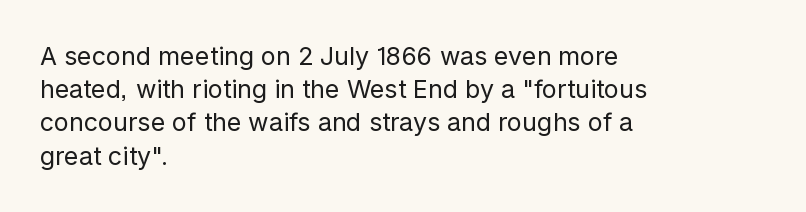
{"italic": "no", "bold": "no", "underline": "no", "align": "left", "line_spacing": "normal", "line_spacing_ratio": 1.33, "letter_spacing": "normal", "letter_spacing_em": 0.0, "glyph_px": 25}
